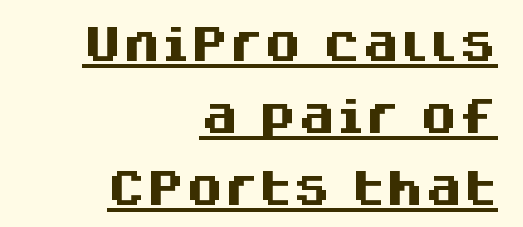
{"serif": "no", "italic": "no", "bold": "yes", "weight": "heavy", "width": "normal", "stroke_contrast": "medium", "x_height": "large", "monospaced": "no", "underline": "yes", "align": "right", "line_spacing_ratio": 1.84, "letter_spacing": "normal", "letter_spacing_em": 0.0, "glyph_px": 39}
